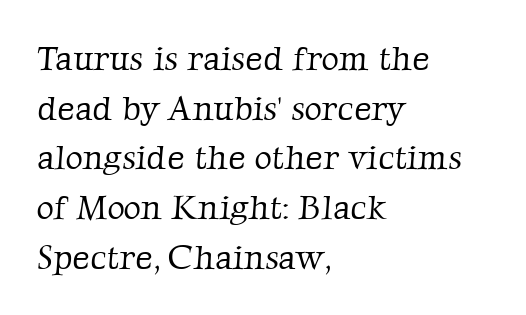
Between one letter and the next there's only the usual sliver of space. Does the type have serifs? Yes, each stem ends in a small foot. The letters advance in unequal steps, a hallmark of proportional type. The space between consecutive lines is moderate. Letters rest on an invisible, unmarked baseline. This rendering uses left alignment, leaving the right contour irregular.
